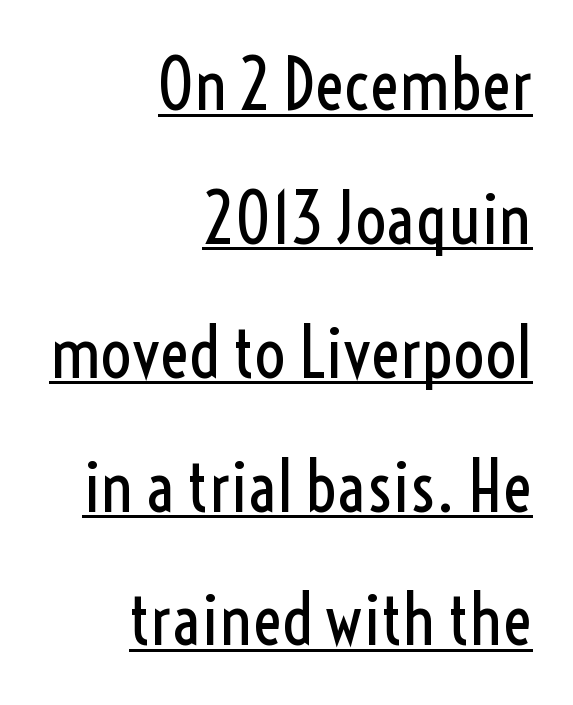
{"serif": "no", "italic": "no", "bold": "no", "weight": "regular", "width": "condensed", "x_height": "medium", "monospaced": "no", "underline": "yes", "align": "right", "line_spacing": "loose", "line_spacing_ratio": 1.94, "letter_spacing": "normal", "letter_spacing_em": 0.0, "glyph_px": 69}
